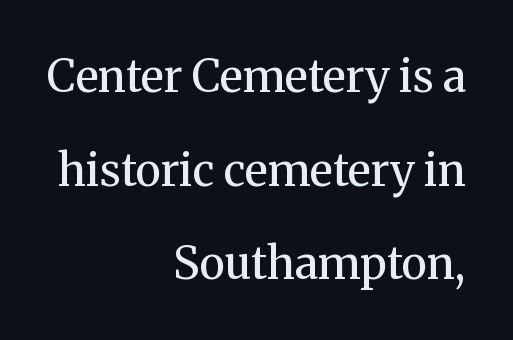
The setting favours the right margin, as signatures and pull-quotes sometimes do. Each row of text sits above clean, open space. The face used here is rendered with its standard letterfit. I'd call this a serif setting — the letters wear small feet. Think standard paragraph weight, or any step lighter than that.
